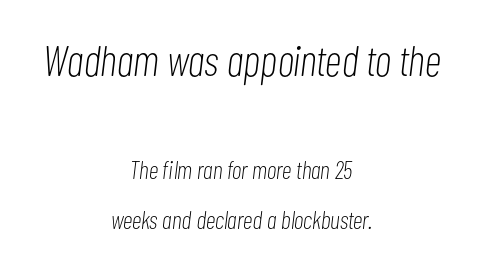
{"italic": "yes", "lean": "right", "slant_degrees": 7, "bold": "no", "weight": "light", "width": "condensed", "stroke_contrast": "low", "x_height": "medium", "monospaced": "no", "underline": "no", "align": "center", "line_spacing": "loose", "line_spacing_ratio": 2.01, "letter_spacing": "normal", "letter_spacing_em": 0.0, "larger_block": "first", "size_ratio": 1.72, "glyph_px": 43}
